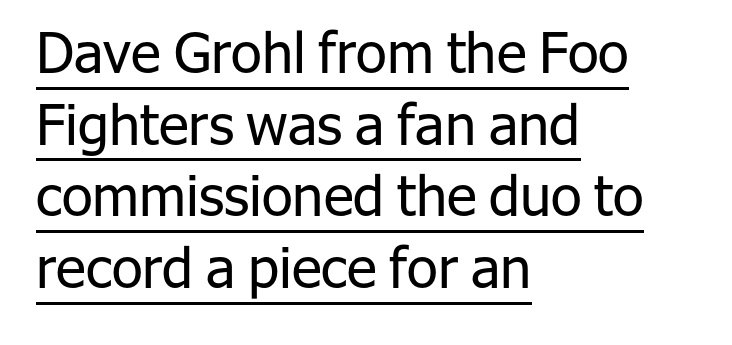
The image shows 56 px regular-weight sans-serif type, upright; set left-aligned, normal line spacing (1.28x), normal letter spacing, underlined; low stroke contrast and a medium x-height.
